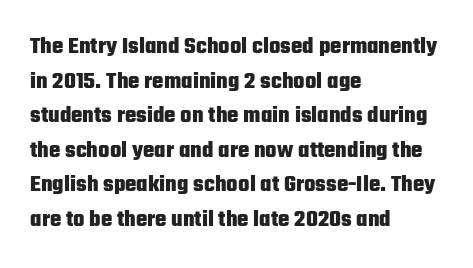
Q: Is the text bold? A: Yes.
Q: Is the text italic (slanted)? A: No, it is upright.
Q: Is the text underlined? A: No.
Q: How is the paragraph aligned? A: Left-aligned.
Q: Is the spacing between letters normal or unusually wide? A: Normal.
Q: Is the spacing between lines tight, normal or loose? A: Normal.
